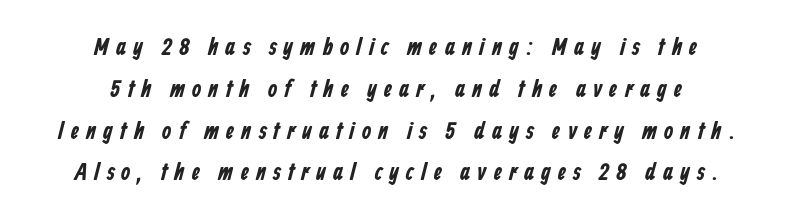
Q: Is the text underlined? A: No.
Q: How is the paragraph aligned? A: Centered.
Q: Is the spacing between letters normal or unusually wide? A: Unusually wide.
